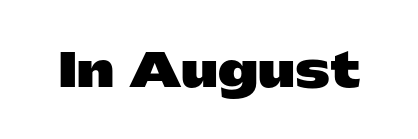
What weight is shown? A full bold with thick strokes. The rendering keeps characters at their native spacing. Typographically, this falls in the sans-serif category. Think of a printed novel: that variable character pitch is what you see here. The font's upright variant was chosen for this text. Only glyphs here, with clear space below each row.
